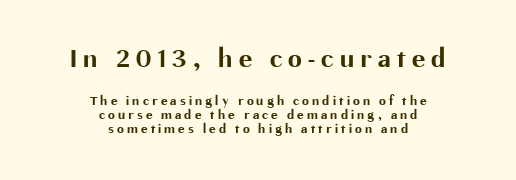
The passage shown is emphatically bold. Vertical strokes here are truly vertical. In terms of letterform style, serifs are entirely absent. This sample is center-justified, so both line endings float freely.
